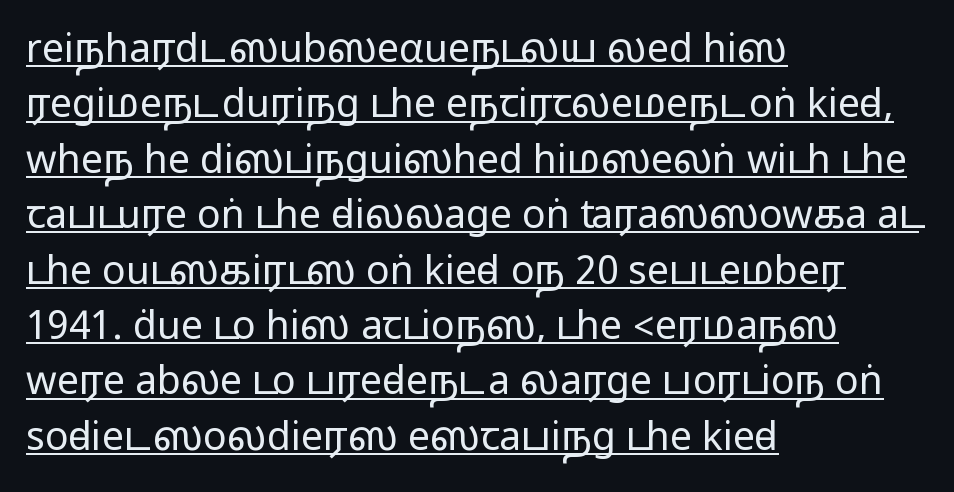
{"serif": "no", "italic": "no", "width": "wide", "stroke_contrast": "medium", "monospaced": "no", "underline": "yes", "align": "left", "line_spacing": "normal", "line_spacing_ratio": 1.42, "letter_spacing": "normal", "letter_spacing_em": 0.0, "glyph_px": 39}
